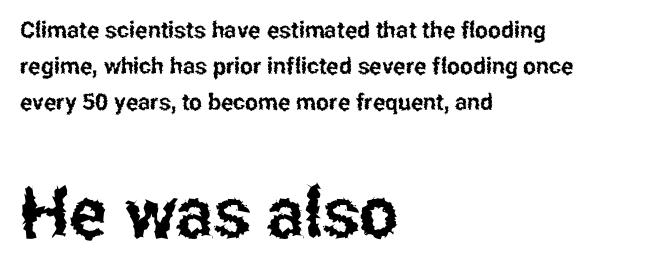
Q: Is the text italic (slanted)? A: No, it is upright.
Q: Is the typeface a serif or a sans-serif typeface? A: Sans-serif.
Q: Is the text underlined? A: No.
Q: How is the paragraph aligned? A: Left-aligned.
Q: Is the spacing between letters normal or unusually wide? A: Normal.
Q: Is the spacing between lines tight, normal or loose? A: Normal.
Q: Which block of text is set in a larger size, the first (top) or the second (bottom)? A: The second (bottom) one.
Q: Width (condensed, normal, or wide)? A: Condensed.
Q: Stroke contrast? A: Low.
Q: x-height? A: Medium.
Q: Monospaced? A: No.
